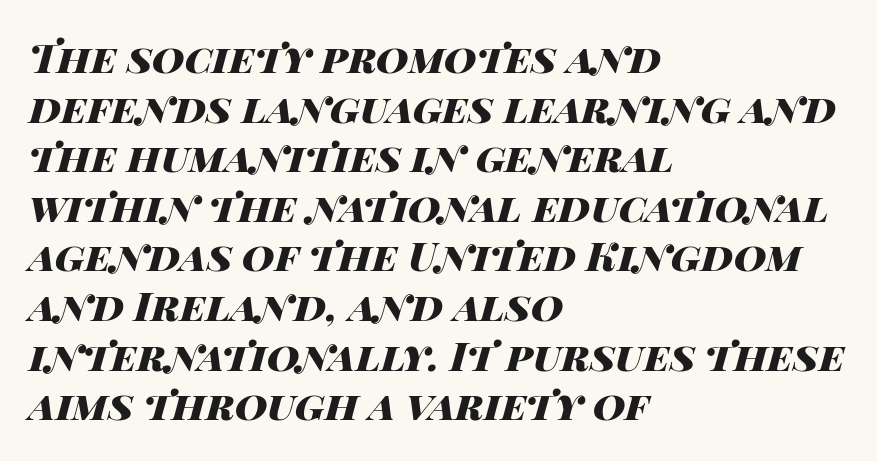
Check under the words: just untouched page. Character widths vary here, with narrow letters taking less room than wide ones. Typographic density is high because the face is bold. Each word holds together tightly as a unit, with standard inter-letter gaps. Compared with ordinary roman type, these characters are visibly tilted. These lines are set flush left with a ragged right edge.
